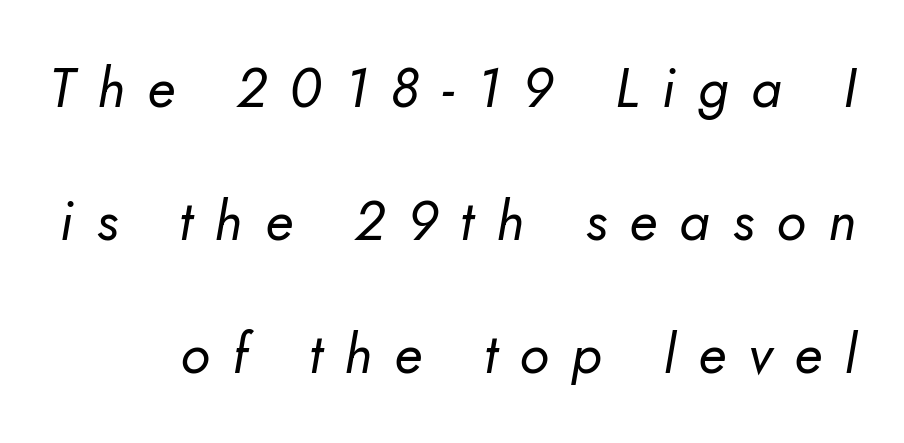
Nobody drew a line under any word here. Does the lettering tilt? It does — this is italic. Vertical stems look standard width or narrower in stroke. Is the letter spacing exaggerated? Yes — the characters are pushed far apart.
